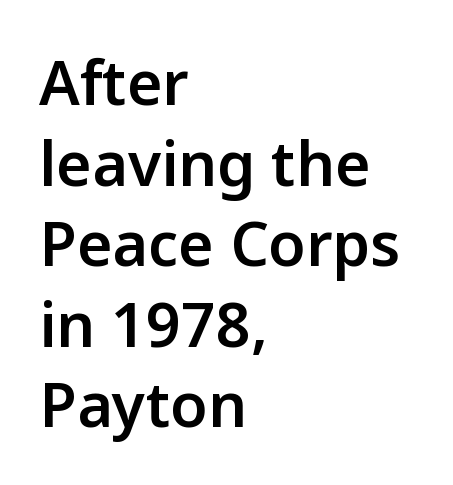
{"serif": "no", "italic": "no", "bold": "semi", "weight": "semibold", "width": "normal", "stroke_contrast": "low", "x_height": "medium", "monospaced": "no", "underline": "no", "align": "left", "line_spacing": "normal", "line_spacing_ratio": 1.32, "letter_spacing": "normal", "letter_spacing_em": 0.0, "glyph_px": 61}
